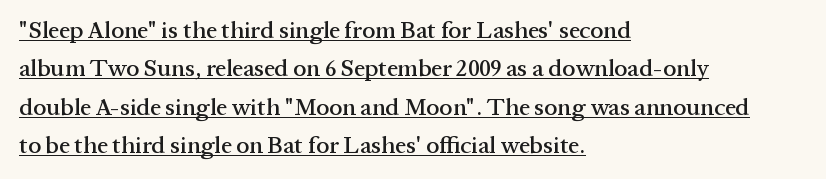
The image shows 24 px text type, upright; set left-aligned, normal line spacing (1.6x), normal letter spacing, underlined.
